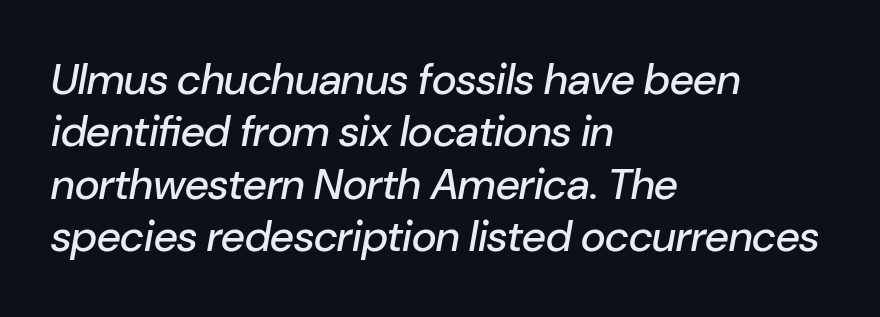
The image shows 43 px text type, italic (leaning right); set left-aligned, line spacing 1.22x, normal letter spacing, not underlined; low stroke contrast and a medium x-height.
